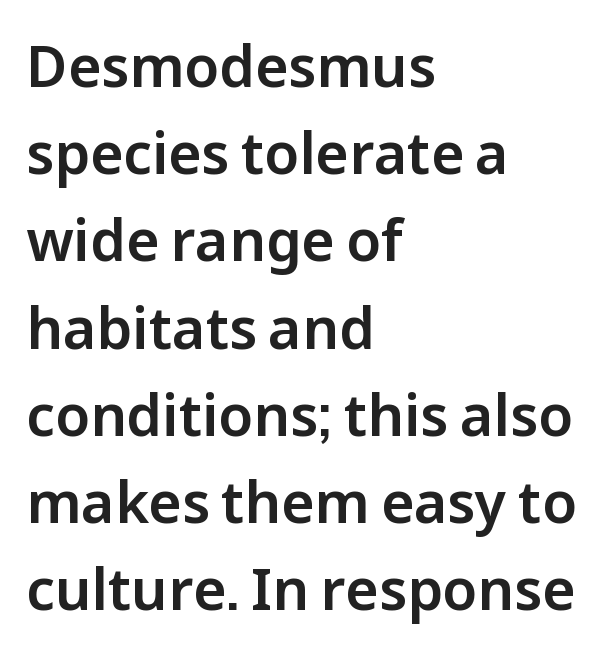
The font family rendered here belongs to the sans-serif group. Short note: letters normally spaced. The zone under the glyphs is completely vacant. Vertical spacing — default. The typesetter chose a ragged-right arrangement here.
